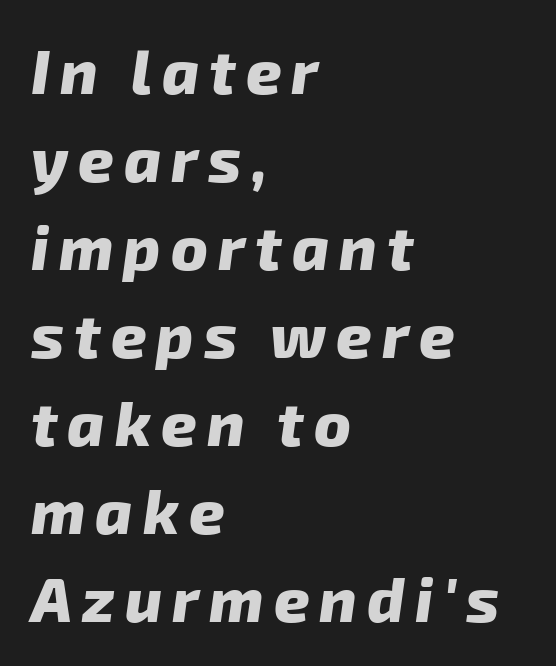
The image shows 62 px heavy sans-serif type; set left-aligned, normal line spacing (1.42x), not underlined; low stroke contrast and a medium x-height.
